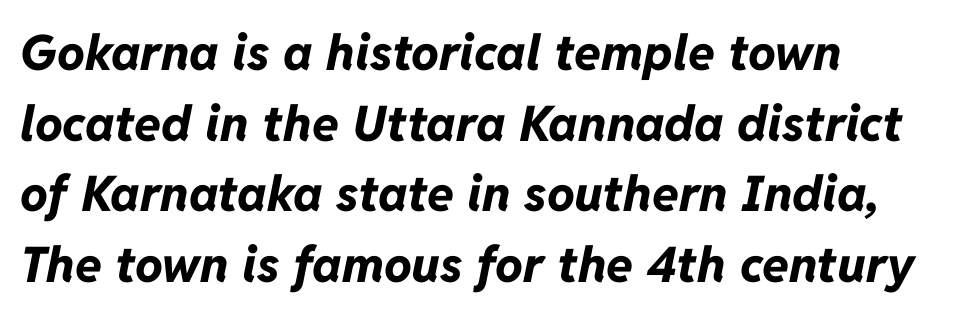
Q: Is the text bold? A: Yes.
Q: Is the text italic (slanted)? A: Yes, it leans right by about 11 degrees.
Q: Is the text underlined? A: No.
Q: How is the paragraph aligned? A: Left-aligned.
Q: Is the spacing between letters normal or unusually wide? A: Normal.
Q: Is the spacing between lines tight, normal or loose? A: Normal.
Q: Width (condensed, normal, or wide)? A: Normal.
Q: Stroke contrast? A: Low.
Q: x-height? A: Medium.
Q: Monospaced? A: No.
